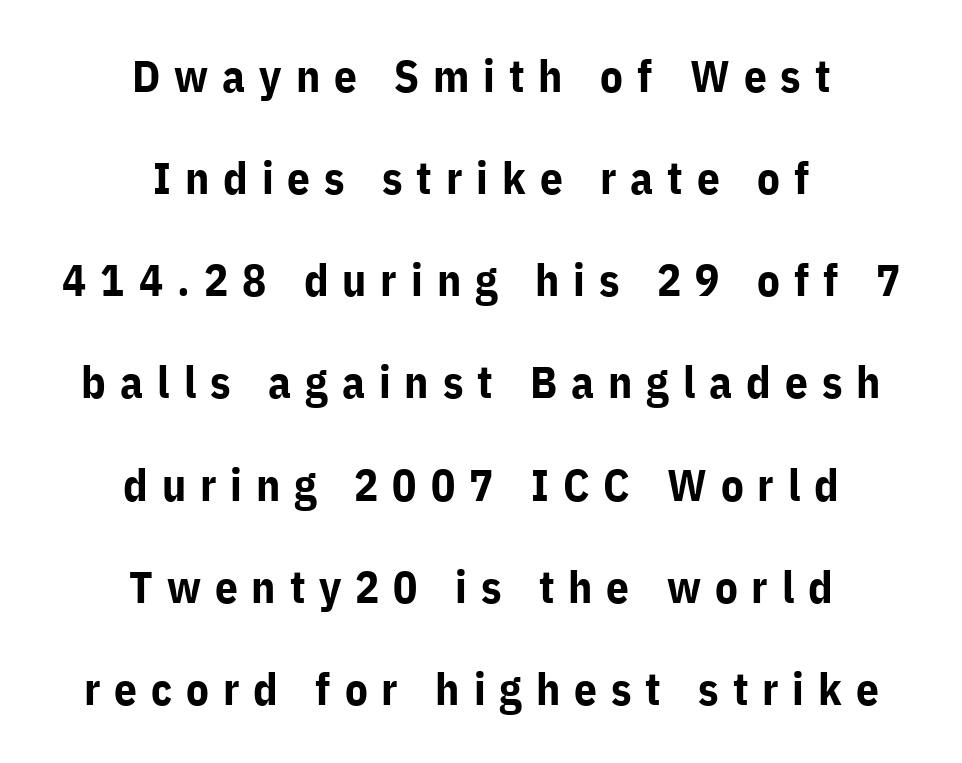
{"serif": "no", "italic": "no", "bold": "yes", "weight": "bold", "width": "normal", "stroke_contrast": "low", "x_height": "medium", "monospaced": "no", "underline": "no", "align": "center", "line_spacing": "loose", "line_spacing_ratio": 2.27, "letter_spacing": "wide", "letter_spacing_em": 0.31, "glyph_px": 45}
